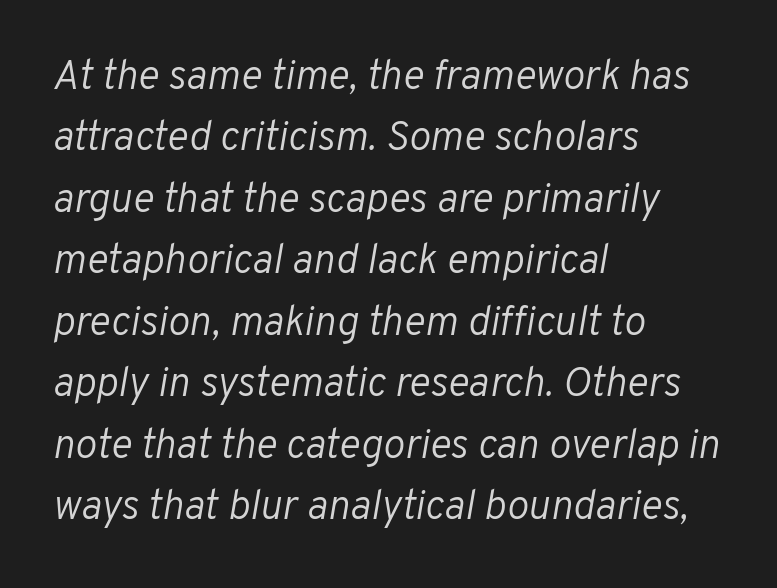
Q: Is the text bold? A: No.
Q: Is the text italic (slanted)? A: Yes, it leans right by about 10 degrees.
Q: Is the text underlined? A: No.
Q: How is the paragraph aligned? A: Left-aligned.
Q: Is the spacing between letters normal or unusually wide? A: Normal.
Q: Is the spacing between lines tight, normal or loose? A: Normal.
Q: Width (condensed, normal, or wide)? A: Normal.
Q: Stroke contrast? A: Low.
Q: x-height? A: Medium.
Q: Monospaced? A: No.
